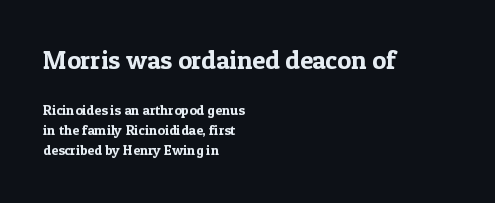
Here the first block reads like a headline and the second like body copy. Is the letter spacing exaggerated? No — it looks like the ordinary default. The passage shown is not underscored anywhere. Successive baselines arrive at the customary interval.
